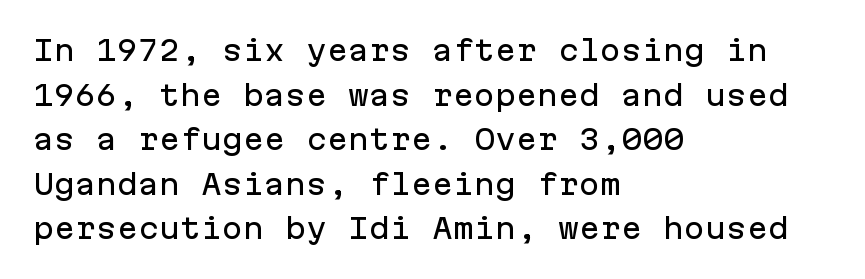
Q: Is the text italic (slanted)? A: No, it is upright.
Q: Is the typeface a serif or a sans-serif typeface? A: Sans-serif.
Q: Is the text underlined? A: No.
Q: How is the paragraph aligned? A: Left-aligned.
Q: Is the spacing between letters normal or unusually wide? A: Normal.
Q: Is the spacing between lines tight, normal or loose? A: Normal.
Q: Width (condensed, normal, or wide)? A: Normal.
Q: Stroke contrast? A: Low.
Q: x-height? A: Medium.
Q: Monospaced? A: Yes.
